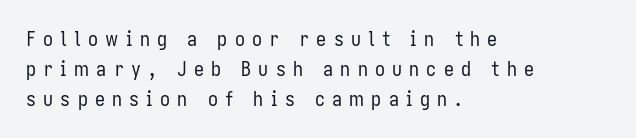
Q: Is the text bold? A: No.
Q: Is the text italic (slanted)? A: No, it is upright.
Q: Is the text underlined? A: No.
Q: How is the paragraph aligned? A: Left-aligned.
Q: Is the spacing between letters normal or unusually wide? A: Unusually wide.
Q: Is the spacing between lines tight, normal or loose? A: Normal.
